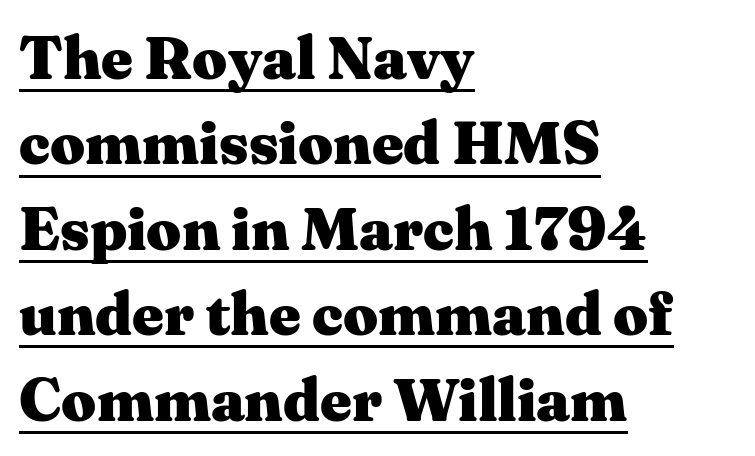
The image shows 61 px heavy, wide serif type, upright; set left-aligned, normal line spacing (1.4x), normal letter spacing, underlined; medium stroke contrast and a medium x-height.
